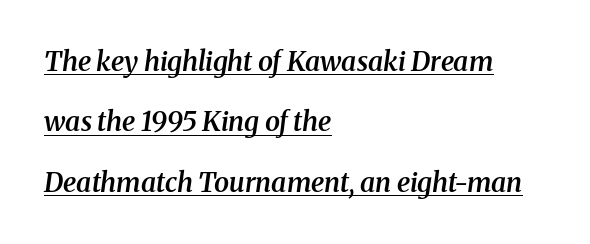
Is there an underline? Yes — a line sits under the letters. Does the lettering tilt? It does — this is italic. Interline gaps are noticeably wide in this sample. The rendering keeps characters at their native spacing. A fair bit of extra ink — the face is semibold, not bold. The typesetter chose a ragged-right arrangement here.
